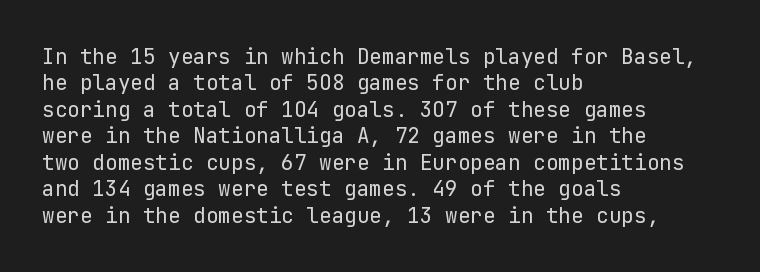
The image shows 21 px text type, upright; set left-aligned, normal line spacing (1.26x), normal letter spacing, not underlined.
